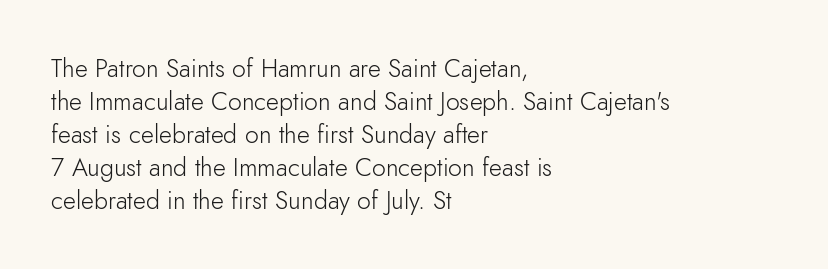
Q: Is the text bold? A: No.
Q: Is the text italic (slanted)? A: No, it is upright.
Q: Is the text underlined? A: No.
Q: How is the paragraph aligned? A: Left-aligned.
Q: Is the spacing between letters normal or unusually wide? A: Normal.
Q: Is the spacing between lines tight, normal or loose? A: Normal.
